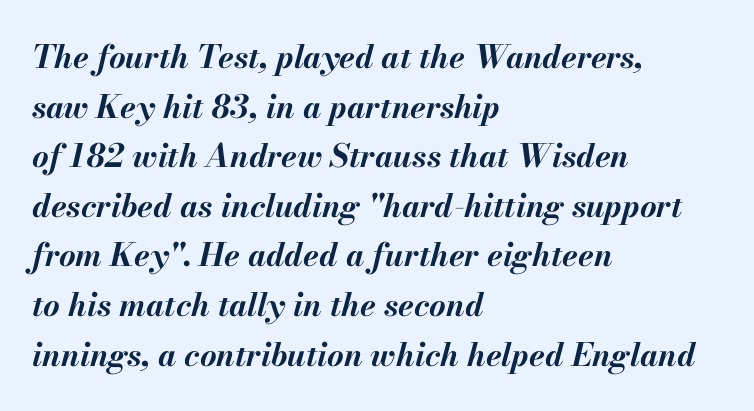
The image shows 32 px bold type, italic (leaning right); set left-aligned, normal line spacing (1.55x), normal letter spacing, not underlined; medium stroke contrast and a small x-height.
